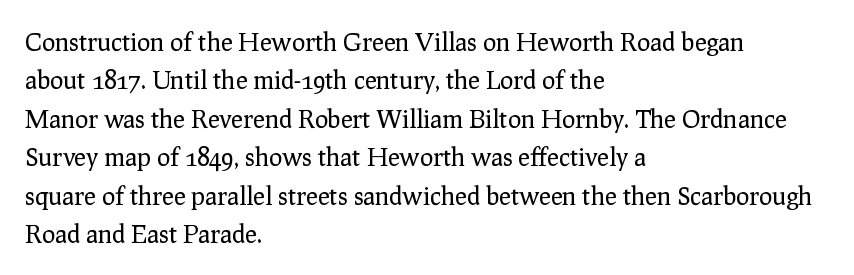
This sample uses an upright cut, with every glyph sitting square on the baseline. The string is rendered with underlining switched off. Tracking value appears to be zero — textbook default spacing. The lines in this sample share a left origin and differ only in where they stop. Vertical spacing — default.
